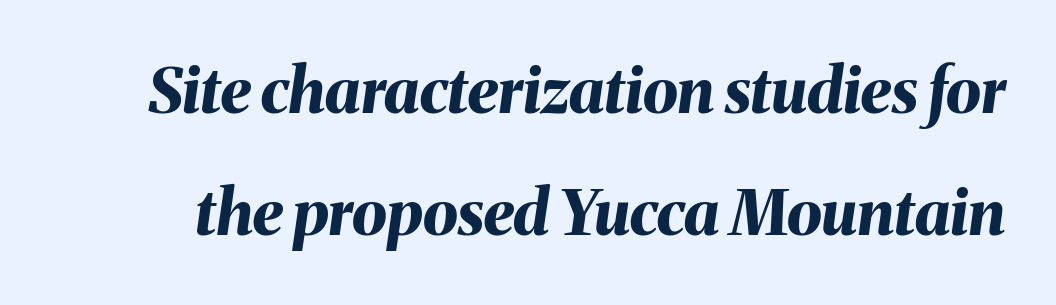
The image shows 63 px bold type, italic (leaning right); set loose line spacing (1.94x), normal letter spacing, not underlined; medium stroke contrast and a medium x-height.
